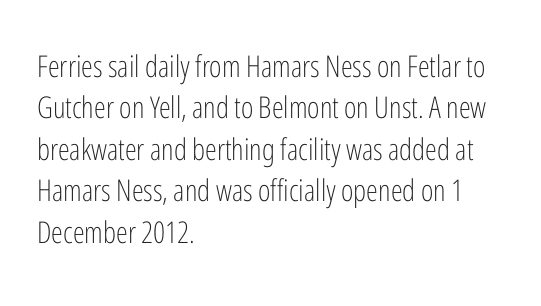
The image shows 30 px light, condensed sans-serif type, upright; set left-aligned, normal line spacing (1.38x), normal letter spacing, not underlined; low stroke contrast and a medium x-height.
